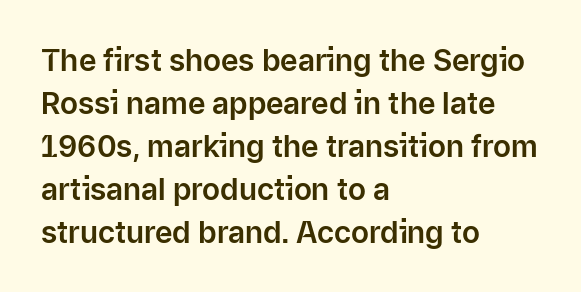
Q: Is the text italic (slanted)? A: No, it is upright.
Q: Is the typeface a serif or a sans-serif typeface? A: Sans-serif.
Q: Is the text underlined? A: No.
Q: How is the paragraph aligned? A: Left-aligned.
Q: Is the spacing between letters normal or unusually wide? A: Normal.
Q: Is the spacing between lines tight, normal or loose? A: Normal.
Q: Width (condensed, normal, or wide)? A: Normal.
Q: Stroke contrast? A: Low.
Q: x-height? A: Medium.
Q: Monospaced? A: No.
